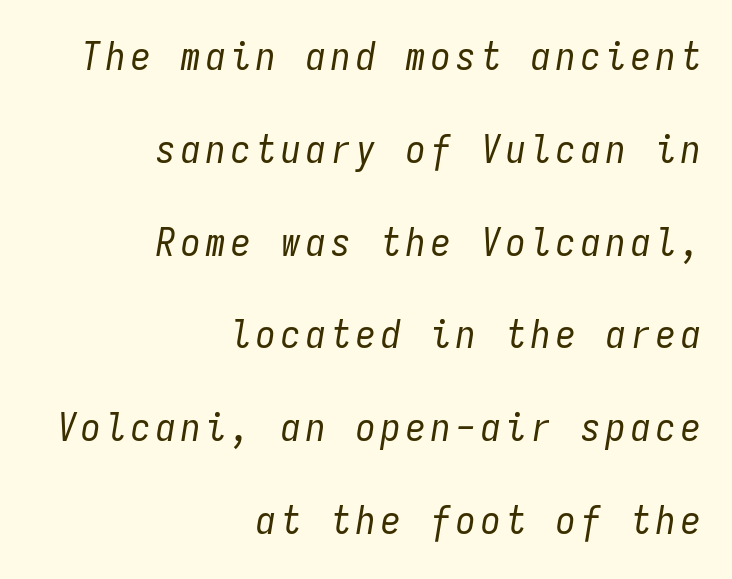
The image shows 39 px regular-weight, condensed type, italic (leaning right), monospaced; set right-aligned, loose line spacing (2.38x), not underlined; low stroke contrast and a medium x-height.
